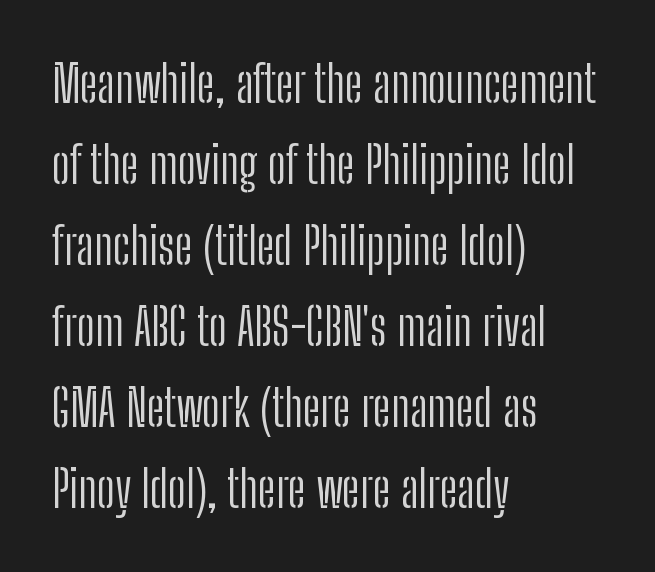
Q: Is the text bold? A: No.
Q: Is the text italic (slanted)? A: No, it is upright.
Q: Is the typeface a serif or a sans-serif typeface? A: Sans-serif.
Q: Is the text underlined? A: No.
Q: How is the paragraph aligned? A: Left-aligned.
Q: Is the spacing between letters normal or unusually wide? A: Normal.
Q: Is the spacing between lines tight, normal or loose? A: Normal.
Q: Width (condensed, normal, or wide)? A: Condensed.
Q: Stroke contrast? A: Low.
Q: x-height? A: Medium.
Q: Monospaced? A: No.
